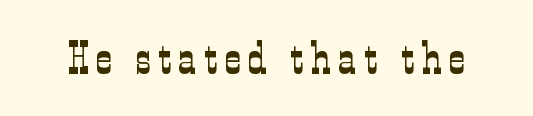
{"serif": "yes", "italic": "no", "bold": "no", "weight": "light", "width": "condensed", "stroke_contrast": "low", "x_height": "medium", "monospaced": "no", "underline": "no", "glyph_px": 45}
